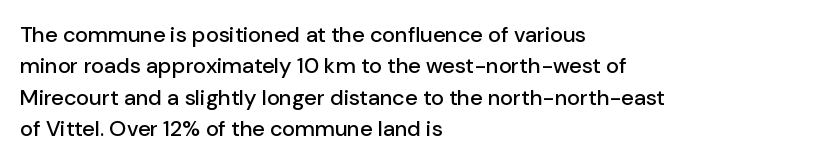
Q: Is the text italic (slanted)? A: No, it is upright.
Q: Is the text underlined? A: No.
Q: How is the paragraph aligned? A: Left-aligned.
Q: Is the spacing between letters normal or unusually wide? A: Normal.
Q: Is the spacing between lines tight, normal or loose? A: Normal.
